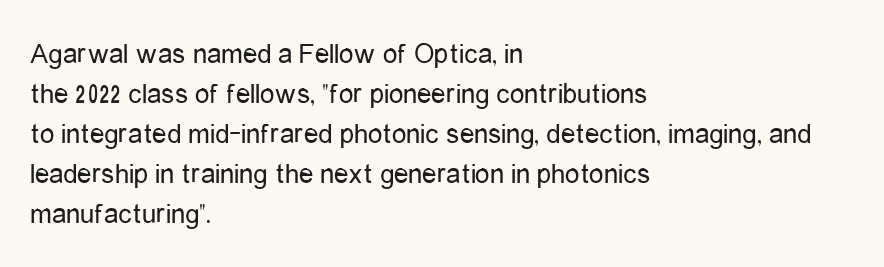
{"serif": "no", "italic": "no", "bold": "no", "weight": "regular", "width": "condensed", "stroke_contrast": "low", "x_height": "medium", "monospaced": "no", "underline": "no", "align": "left", "line_spacing": "normal", "line_spacing_ratio": 1.38, "letter_spacing": "normal", "letter_spacing_em": 0.0, "glyph_px": 29}
